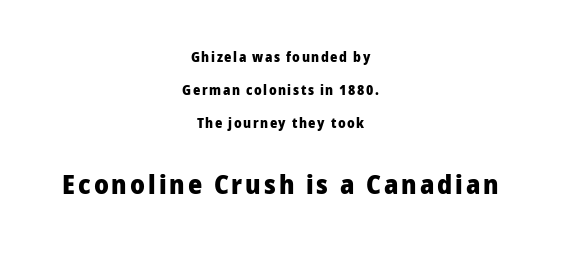
{"italic": "no", "bold": "yes", "underline": "no", "align": "center", "line_spacing": "loose", "line_spacing_ratio": 2.35, "larger_block": "second", "size_ratio": 1.93, "glyph_px": 27}
